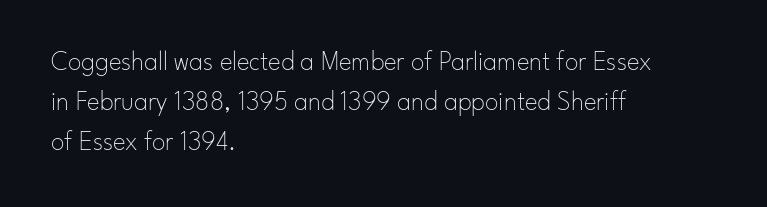
Q: Is the text bold? A: No.
Q: Is the text italic (slanted)? A: No, it is upright.
Q: Is the text underlined? A: No.
Q: How is the paragraph aligned? A: Left-aligned.
Q: Is the spacing between letters normal or unusually wide? A: Normal.
Q: Is the spacing between lines tight, normal or loose? A: Normal.
